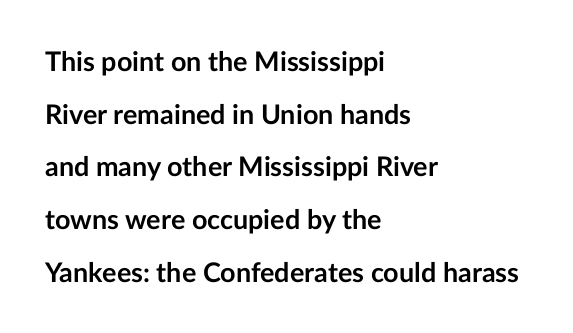
The image shows 27 px bold type, upright; set left-aligned, loose line spacing (1.95x), normal letter spacing, not underlined.
